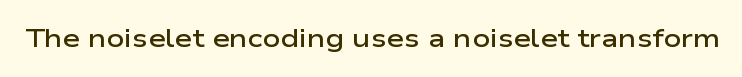
The letters stand upright; this is a roman face. Words appear dense and cohesive because spacing is normal. What weight is shown? A semibold, between regular and bold. The passage shown is not underscored anywhere.
